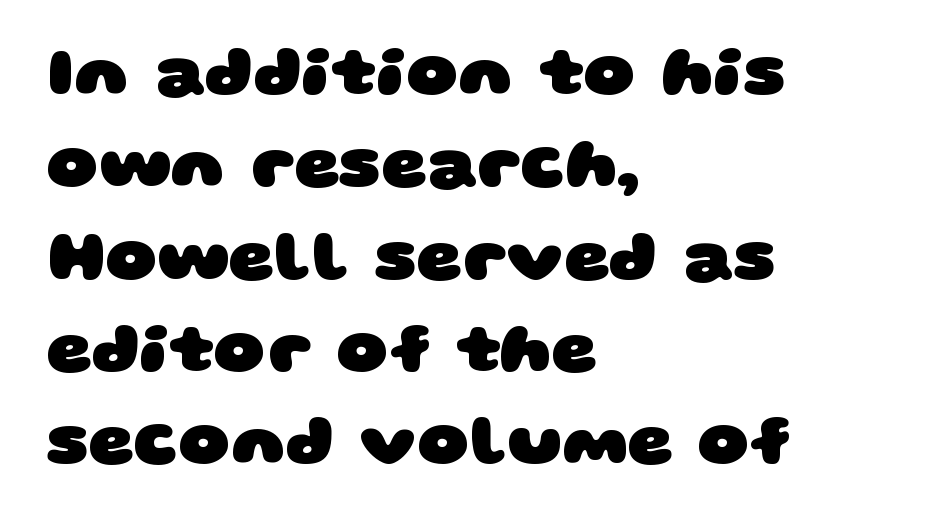
The image shows 71 px heavy, wide sans-serif type; set left-aligned, normal line spacing (1.3x), normal letter spacing, not underlined; low stroke contrast and a large x-height.
